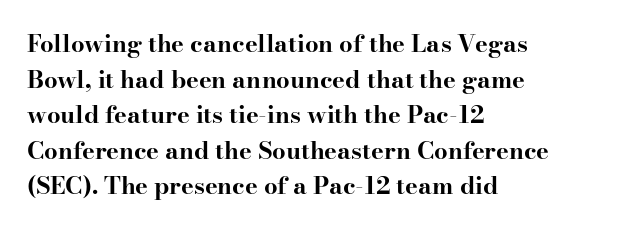
{"italic": "no", "bold": "yes", "underline": "no", "align": "left", "line_spacing": "normal", "line_spacing_ratio": 1.48, "letter_spacing": "normal", "letter_spacing_em": 0.0, "glyph_px": 24}
